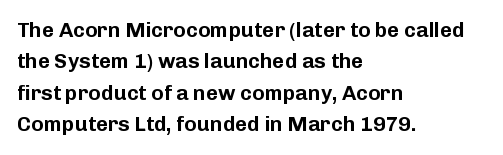
{"italic": "no", "underline": "no", "align": "left", "line_spacing": "normal", "line_spacing_ratio": 1.5, "letter_spacing": "normal", "letter_spacing_em": 0.0, "glyph_px": 21}
